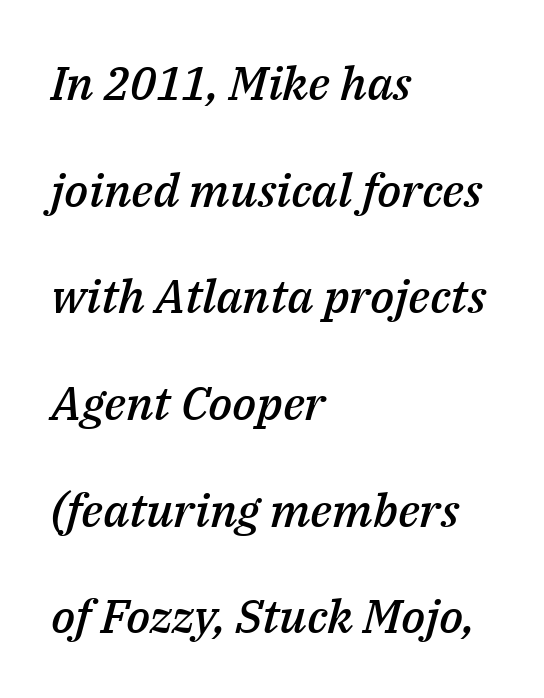
{"italic": "yes", "lean": "right", "slant_degrees": 14, "bold": "semi", "weight": "semibold", "width": "normal", "stroke_contrast": "medium", "x_height": "medium", "monospaced": "no", "underline": "no", "align": "left", "line_spacing": "loose", "line_spacing_ratio": 2.27, "letter_spacing": "normal", "letter_spacing_em": 0.0, "glyph_px": 47}
